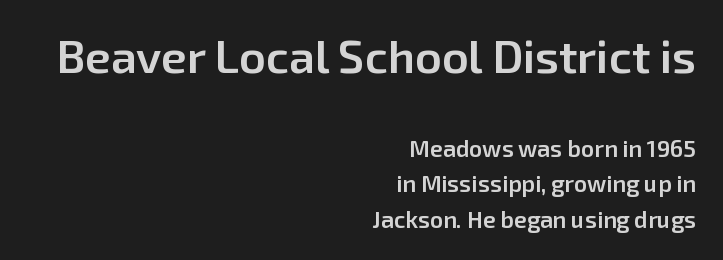
The image shows 46 px semibold sans-serif type, upright; set right-aligned, normal line spacing (1.53x), normal letter spacing, not underlined; the first (top) block is 2.0x larger; low stroke contrast and a medium x-height.
